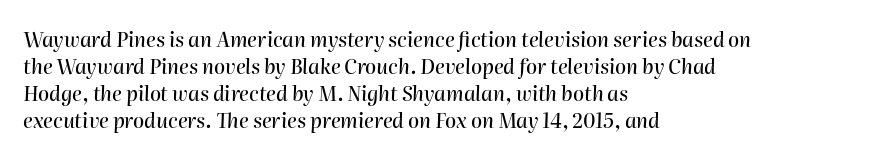
Left-aligned paragraph, ragged on the right. Slanted lettering throughout. The rendering uses a moderate line-height, typical for paragraphs. There is no visible air inserted between adjacent glyphs. Lines of text with bare space underneath.
